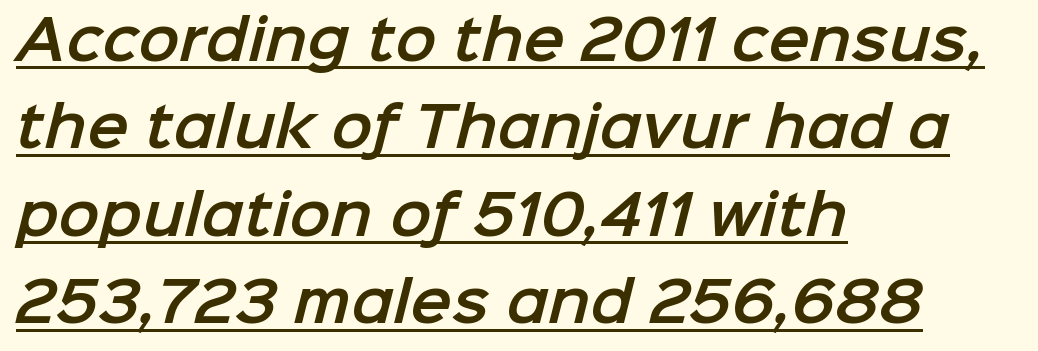
Spacing between characters is what you'd get straight out of the box. You can see a thin bar hugging the bottom of the glyphs. Think of a printed novel: that variable character pitch is what you see here. Notice how the passage keeps a crisp vertical edge on the left only. The letters carry no serifs — their stems end cleanly without finishing strokes. The line-height multiplier appears to be the usual default.
